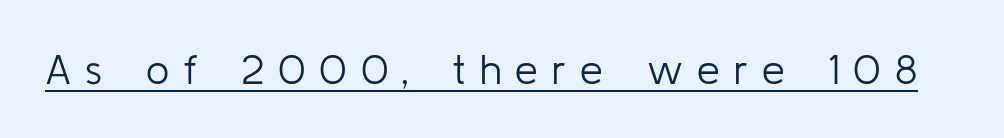
Q: Is the text bold? A: No.
Q: Is the text italic (slanted)? A: No, it is upright.
Q: Is the typeface a serif or a sans-serif typeface? A: Sans-serif.
Q: Is the text underlined? A: Yes.
Q: Is the spacing between letters normal or unusually wide? A: Unusually wide.
Q: Width (condensed, normal, or wide)? A: Normal.
Q: Stroke contrast? A: Low.
Q: x-height? A: Medium.
Q: Monospaced? A: No.
